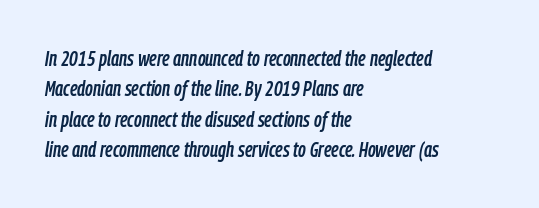
The image shows 21 px text type, italic (leaning right); set left-aligned, normal line spacing (1.45x), normal letter spacing, not underlined.
